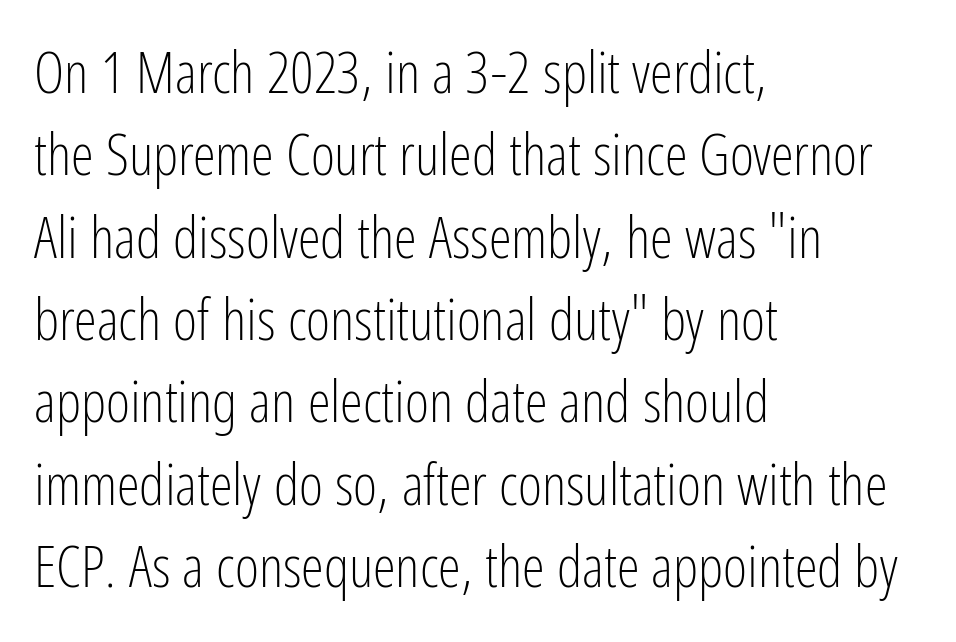
The image shows 58 px light, condensed sans-serif type, upright; set left-aligned, normal line spacing (1.42x), normal letter spacing, not underlined; low stroke contrast and a medium x-height.
